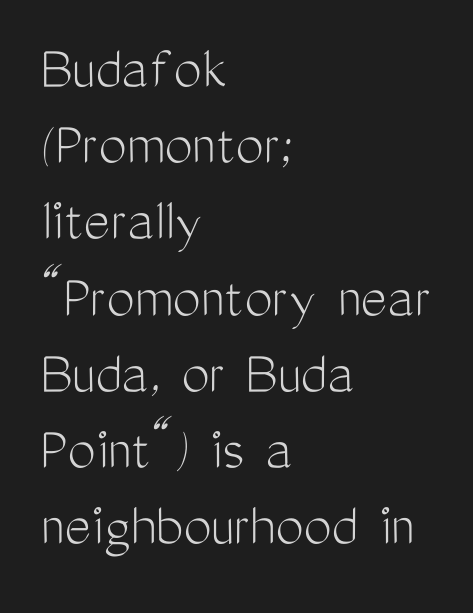
{"serif": "no", "italic": "no", "bold": "no", "weight": "light", "width": "condensed", "stroke_contrast": "medium", "x_height": "medium", "monospaced": "no", "underline": "no", "align": "left", "line_spacing_ratio": 1.21, "letter_spacing": "normal", "letter_spacing_em": 0.0, "glyph_px": 63}
